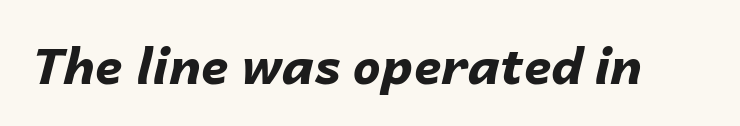
Q: Is the text bold? A: Yes.
Q: Is the text italic (slanted)? A: Yes, it leans right by about 14 degrees.
Q: Is the text underlined? A: No.
Q: Is the spacing between letters normal or unusually wide? A: Normal.
Q: Width (condensed, normal, or wide)? A: Normal.
Q: Stroke contrast? A: Low.
Q: x-height? A: Medium.
Q: Monospaced? A: No.
